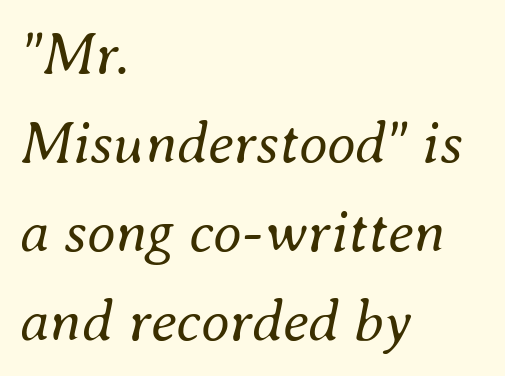
{"italic": "yes", "lean": "right", "slant_degrees": 8, "bold": "no", "weight": "regular", "width": "normal", "stroke_contrast": "medium", "x_height": "small", "monospaced": "no", "underline": "no", "align": "left", "line_spacing": "normal", "line_spacing_ratio": 1.51, "letter_spacing": "normal", "letter_spacing_em": 0.0, "glyph_px": 59}
